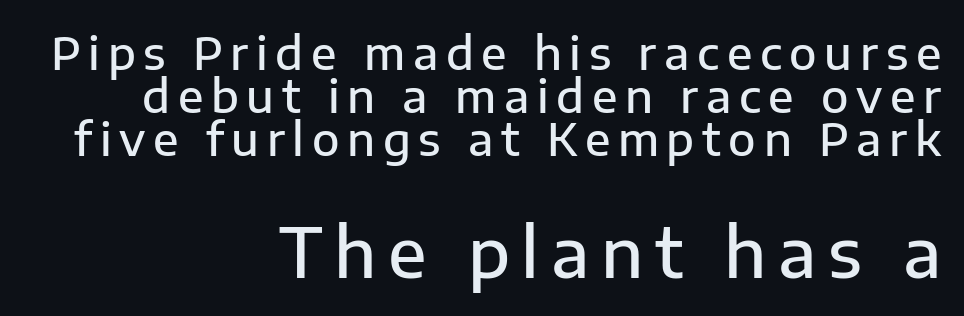
Notice how the stems are strictly vertical — no italics here. Observe the absence of serifs on each vertical stroke in this sample. The letters in the lower block stand taller than those in the block above. The paragraph shown leans on its right margin. Rows of type sit shoulder to shoulder in the vertical direction. No word sits above an underline.
